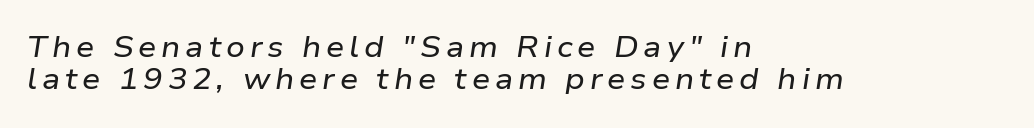
The image shows 29 px wide type, italic (leaning right); set left-aligned, tight line spacing (1.12x), not underlined; low stroke contrast and a medium x-height.
